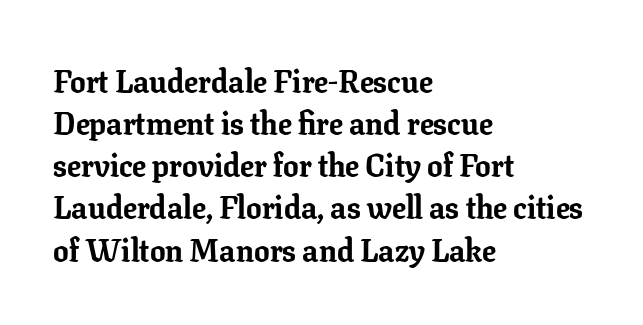
Q: Is the text bold? A: Yes.
Q: Is the text italic (slanted)? A: No, it is upright.
Q: Is the typeface a serif or a sans-serif typeface? A: Serif.
Q: Is the text underlined? A: No.
Q: How is the paragraph aligned? A: Left-aligned.
Q: Is the spacing between letters normal or unusually wide? A: Normal.
Q: Is the spacing between lines tight, normal or loose? A: Normal.
Q: Width (condensed, normal, or wide)? A: Normal.
Q: Stroke contrast? A: Low.
Q: x-height? A: Medium.
Q: Monospaced? A: No.
